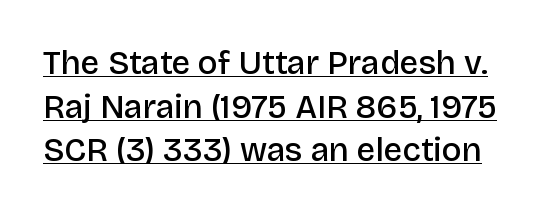
The image shows 33 px semibold sans-serif type, upright; set normal line spacing (1.32x), normal letter spacing, underlined; low stroke contrast and a large x-height.
